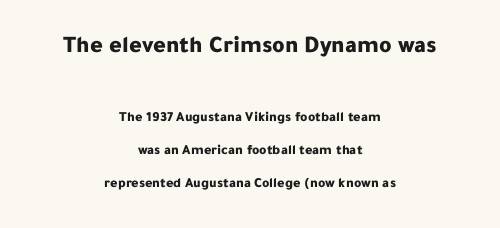
Q: Is the text bold? A: Yes.
Q: Is the text italic (slanted)? A: No, it is upright.
Q: Is the text underlined? A: No.
Q: How is the paragraph aligned? A: Centered.
Q: Is the spacing between letters normal or unusually wide? A: Normal.
Q: Is the spacing between lines tight, normal or loose? A: Loose.
Q: Which block of text is set in a larger size, the first (top) or the second (bottom)? A: The first (top) one.
